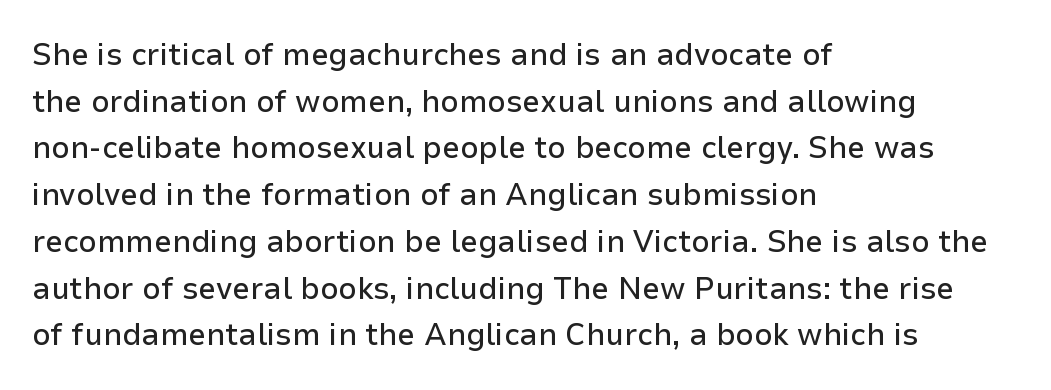
The image shows 32 px sans-serif type, upright; set left-aligned, normal line spacing (1.46x), normal letter spacing, not underlined; low stroke contrast and a medium x-height.
